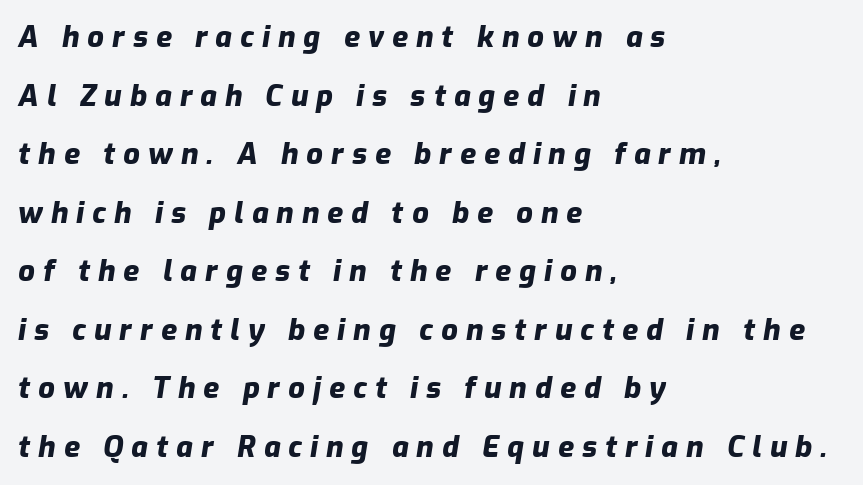
These lines are set flush left with a ragged right edge. Loose tracking; the words dissolve into strings of separated letters. This rendering features lettering with no underline. Think of a printed novel: that variable character pitch is what you see here. The glyphs have the mass of a bold cut. It's the slanting kind of type.
